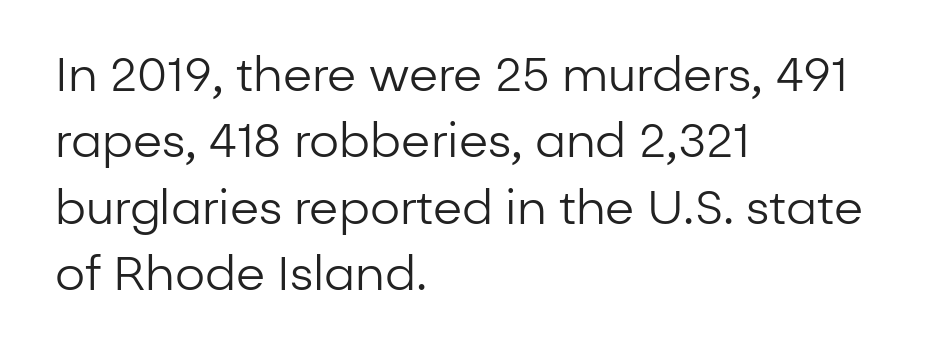
Q: Is the text bold? A: No.
Q: Is the text italic (slanted)? A: No, it is upright.
Q: Is the typeface a serif or a sans-serif typeface? A: Sans-serif.
Q: Is the text underlined? A: No.
Q: How is the paragraph aligned? A: Left-aligned.
Q: Is the spacing between letters normal or unusually wide? A: Normal.
Q: Is the spacing between lines tight, normal or loose? A: Normal.
Q: Width (condensed, normal, or wide)? A: Normal.
Q: Stroke contrast? A: Low.
Q: x-height? A: Medium.
Q: Monospaced? A: No.
